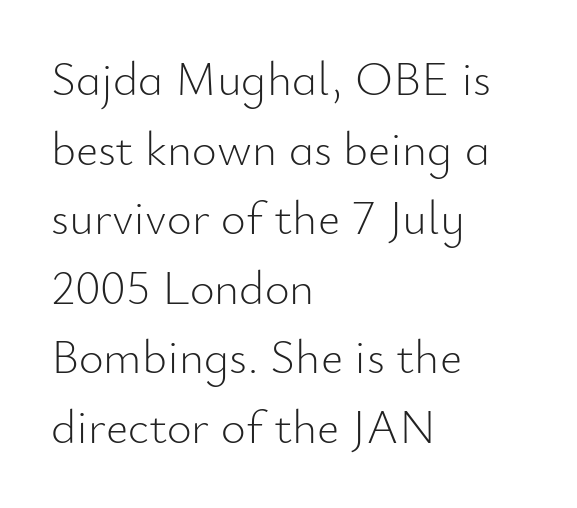
The image shows 48 px light sans-serif type, upright; set left-aligned, normal line spacing (1.45x), normal letter spacing, not underlined; low stroke contrast and a small x-height.
